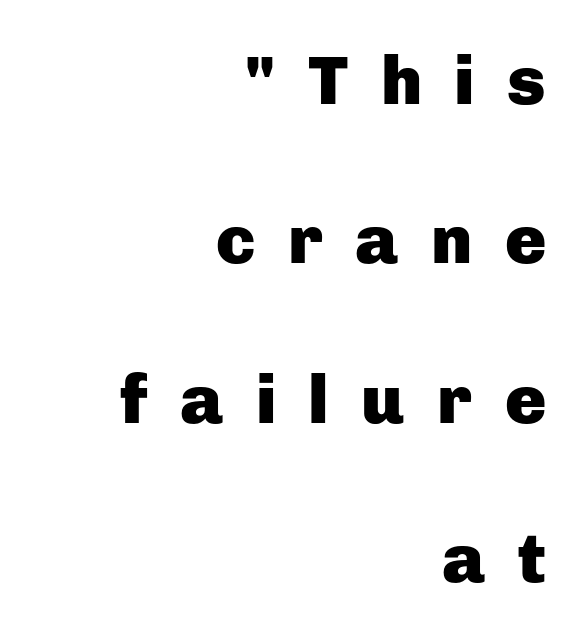
The designer went with a sans here, leaving each stem footless. Does the lettering tilt? It doesn't — this is upright. Reading down the block, your eye finds every line finishing at a fixed right position. Notice how thick the strokes are: this is what a full bold looks like.
